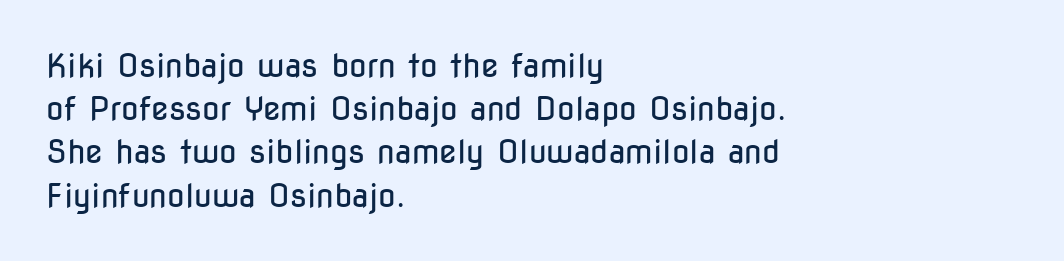
The image shows 32 px regular-weight, condensed sans-serif type, upright; set left-aligned, normal line spacing (1.35x), normal letter spacing, not underlined; low stroke contrast and a medium x-height.
